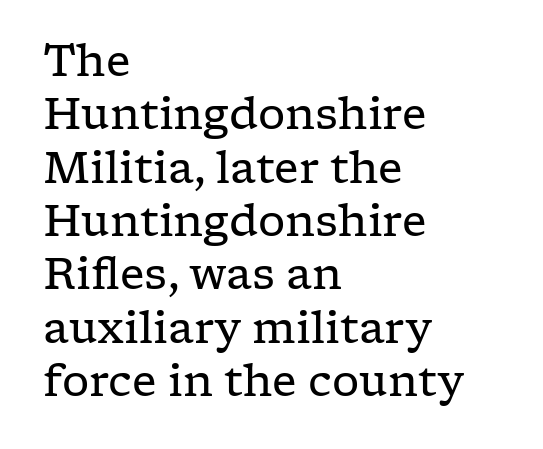
Q: Is the text bold? A: No.
Q: Is the text italic (slanted)? A: No, it is upright.
Q: Is the typeface a serif or a sans-serif typeface? A: Serif.
Q: Is the text underlined? A: No.
Q: How is the paragraph aligned? A: Left-aligned.
Q: Is the spacing between letters normal or unusually wide? A: Normal.
Q: Width (condensed, normal, or wide)? A: Wide.
Q: Stroke contrast? A: Low.
Q: x-height? A: Medium.
Q: Monospaced? A: No.
